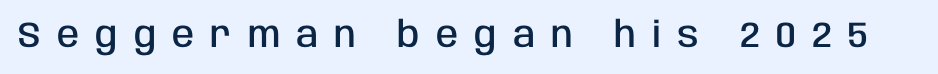
Q: Is the text bold? A: Semi-bold.
Q: Is the text italic (slanted)? A: No, it is upright.
Q: Is the typeface a serif or a sans-serif typeface? A: Sans-serif.
Q: Is the text underlined? A: No.
Q: Is the spacing between letters normal or unusually wide? A: Unusually wide.
Q: Width (condensed, normal, or wide)? A: Condensed.
Q: Stroke contrast? A: Low.
Q: x-height? A: Large.
Q: Monospaced? A: No.
